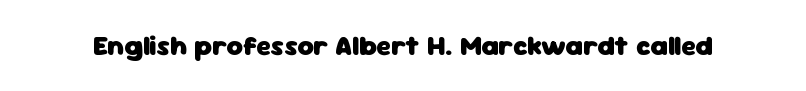
Is the type bold? Yes — the strokes are clearly thick and heavy. In terms of letterspacing, this is plain default setting. The space directly below the letters is spotless. Check where the strokes stop: nothing finishes them off — pure sans. Each letter keeps its own natural width here, so spacing adapts to shape.
